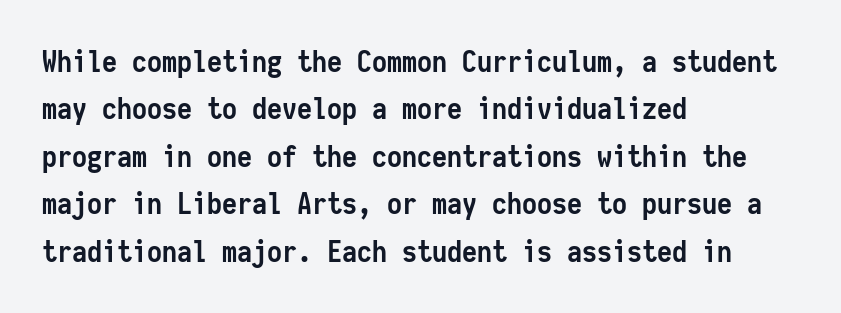
Q: Is the text bold? A: Yes.
Q: Is the text italic (slanted)? A: No, it is upright.
Q: Is the typeface a serif or a sans-serif typeface? A: Sans-serif.
Q: Is the text underlined? A: No.
Q: How is the paragraph aligned? A: Left-aligned.
Q: Is the spacing between letters normal or unusually wide? A: Normal.
Q: Is the spacing between lines tight, normal or loose? A: Normal.
Q: Width (condensed, normal, or wide)? A: Condensed.
Q: Stroke contrast? A: Low.
Q: x-height? A: Medium.
Q: Monospaced? A: Yes.
